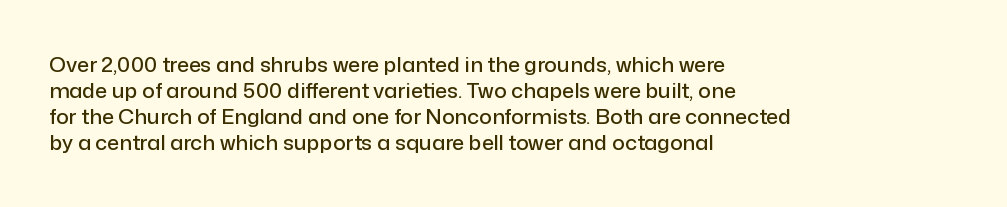
{"italic": "no", "underline": "no", "align": "left", "line_spacing_ratio": 1.24, "letter_spacing": "normal", "letter_spacing_em": 0.0, "glyph_px": 21}
